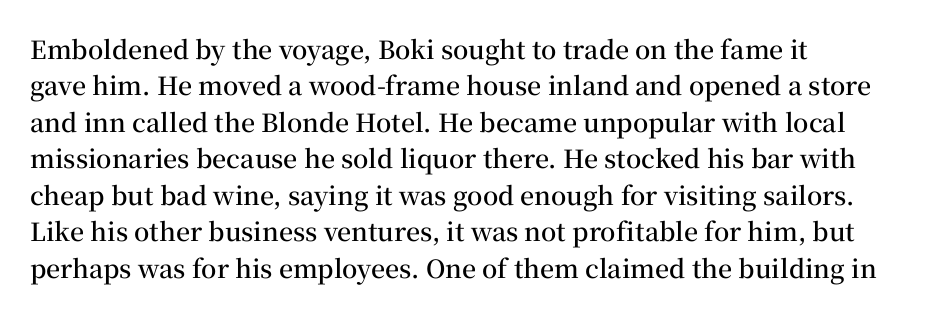
{"italic": "no", "bold": "semi", "underline": "no", "align": "left", "line_spacing": "normal", "line_spacing_ratio": 1.46, "letter_spacing": "normal", "letter_spacing_em": 0.0, "glyph_px": 25}
